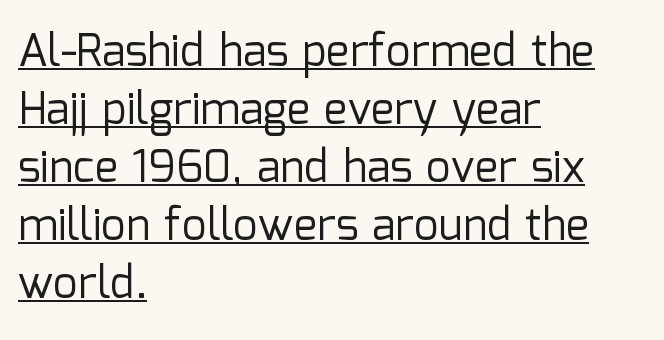
Q: Is the text bold? A: No.
Q: Is the text italic (slanted)? A: No, it is upright.
Q: Is the typeface a serif or a sans-serif typeface? A: Sans-serif.
Q: Is the text underlined? A: Yes.
Q: How is the paragraph aligned? A: Left-aligned.
Q: Is the spacing between letters normal or unusually wide? A: Normal.
Q: Is the spacing between lines tight, normal or loose? A: Normal.
Q: Width (condensed, normal, or wide)? A: Normal.
Q: Stroke contrast? A: Low.
Q: x-height? A: Medium.
Q: Monospaced? A: No.
